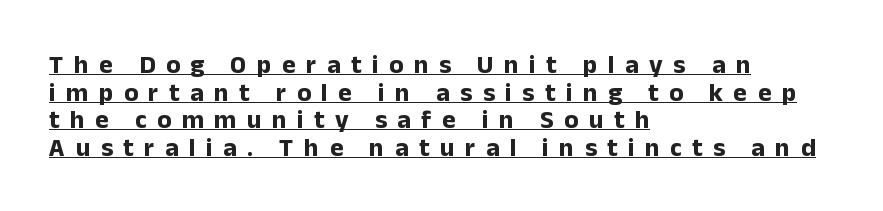
{"italic": "no", "bold": "yes", "underline": "yes", "align": "left", "line_spacing": "tight", "line_spacing_ratio": 1.06, "letter_spacing": "wide", "letter_spacing_em": 0.4, "glyph_px": 26}
